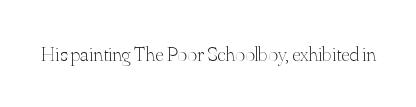
The passage shown is not underscored anywhere. The font's upright variant was chosen for this text. Stems here are at most as thick as an everyday book face. Observe the ordinary spacing: letters are neighbours, not strangers.
